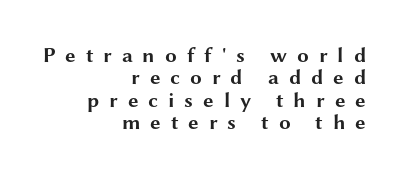
{"italic": "no", "bold": "yes", "underline": "no", "align": "right", "line_spacing": "tight", "line_spacing_ratio": 1.07, "letter_spacing": "wide", "letter_spacing_em": 0.47, "glyph_px": 21}
